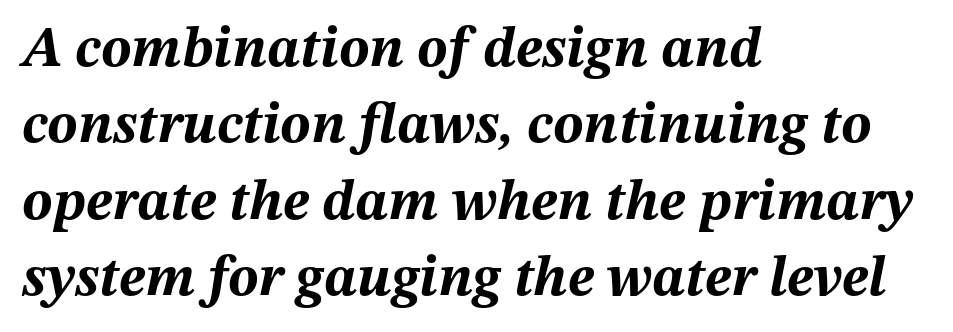
The image shows 57 px bold type, italic (leaning right); set left-aligned, normal line spacing (1.34x), normal letter spacing, not underlined; medium stroke contrast and a medium x-height.
